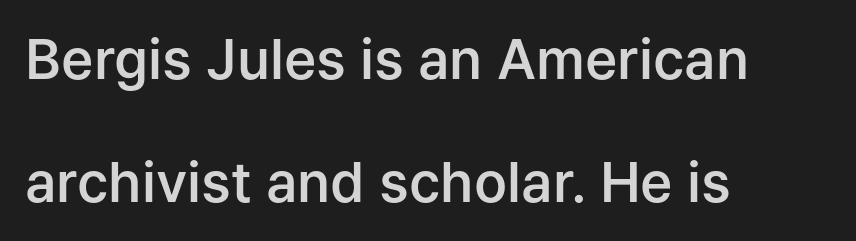
The rag falls on the right side of this text block. Varying glyph widths throughout — classic text-font behaviour. No italicization has been applied; the sample stays upright. Vertical spacing — loose. The glyphs have the mass of a demibold cut, below bold.
